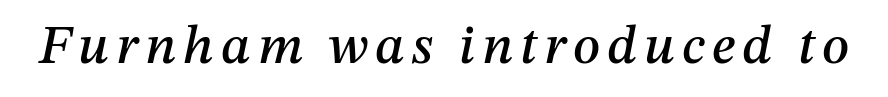
{"italic": "yes", "lean": "right", "slant_degrees": 12, "width": "normal", "stroke_contrast": "medium", "x_height": "medium", "monospaced": "no", "underline": "no", "glyph_px": 54}
